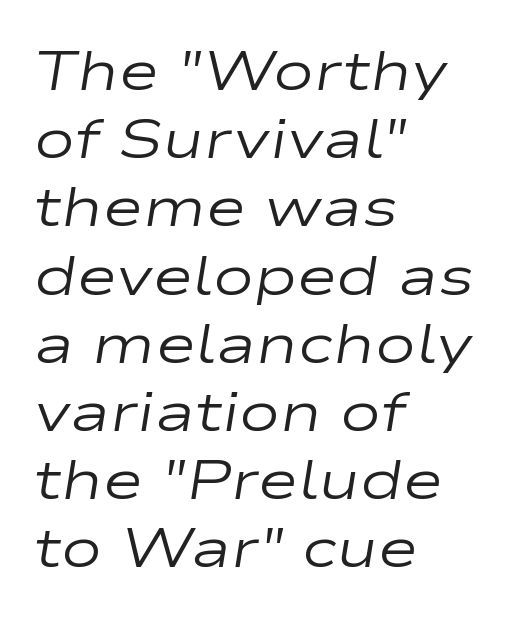
The image shows 55 px regular-weight, wide type, italic (leaning right); set left-aligned, line spacing 1.24x, normal letter spacing, not underlined; low stroke contrast and a medium x-height.
